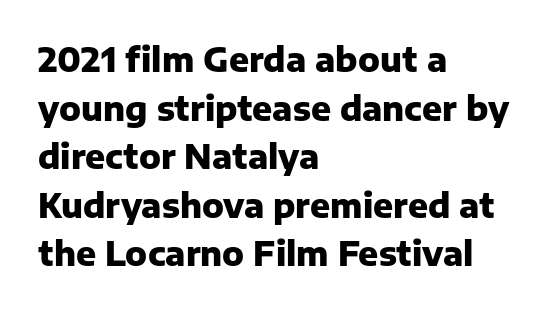
The image shows 33 px heavy sans-serif type, upright; set left-aligned, normal line spacing (1.47x), normal letter spacing, not underlined; low stroke contrast and a medium x-height.
